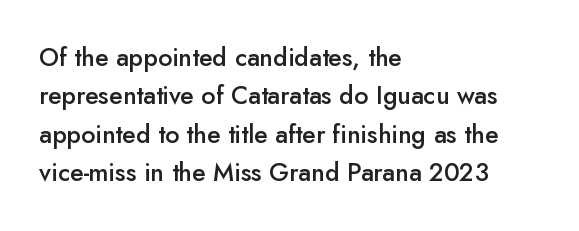
Q: Is the text bold? A: Semi-bold.
Q: Is the text italic (slanted)? A: No, it is upright.
Q: Is the text underlined? A: No.
Q: How is the paragraph aligned? A: Left-aligned.
Q: Is the spacing between letters normal or unusually wide? A: Normal.
Q: Is the spacing between lines tight, normal or loose? A: Normal.
